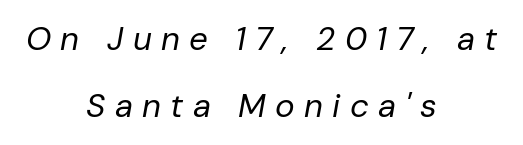
{"italic": "yes", "lean": "right", "slant_degrees": 10, "bold": "no", "weight": "regular", "width": "normal", "stroke_contrast": "low", "x_height": "medium", "monospaced": "no", "underline": "no", "align": "center", "line_spacing": "loose", "line_spacing_ratio": 2.02, "letter_spacing": "wide", "letter_spacing_em": 0.28, "glyph_px": 33}
